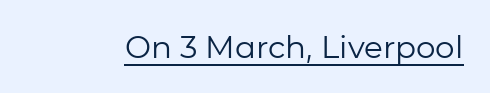
{"serif": "no", "italic": "no", "bold": "no", "weight": "regular", "width": "normal", "stroke_contrast": "low", "x_height": "medium", "monospaced": "no", "underline": "yes", "letter_spacing": "normal", "letter_spacing_em": 0.0, "glyph_px": 31}
